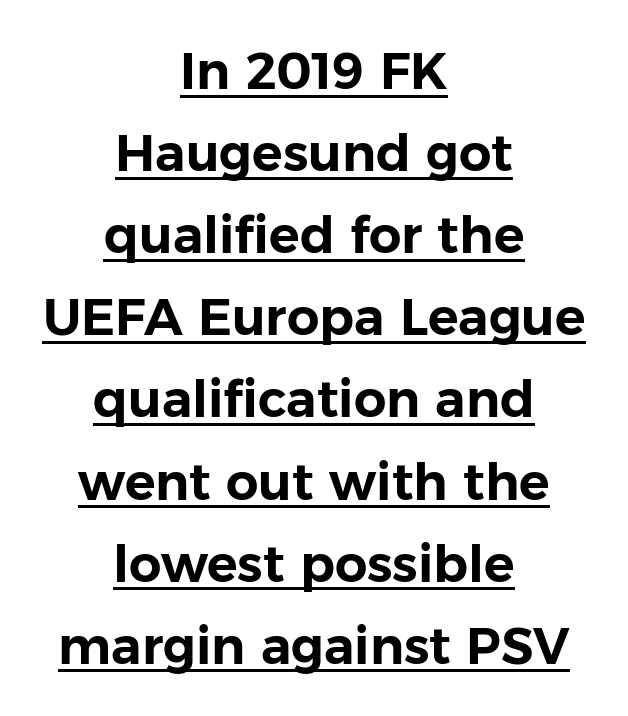
Spacing between characters is what you'd get straight out of the box. Casual observation: everything's sitting right in the middle. This sample has the flowing, uneven cadence of proportional lettering. Is there much room between lines? A standard amount, neither cramped nor airy. A continuous stroke trails under the words, as in a hyperlink. The characters display no serif detailing; their extremities are plain.
